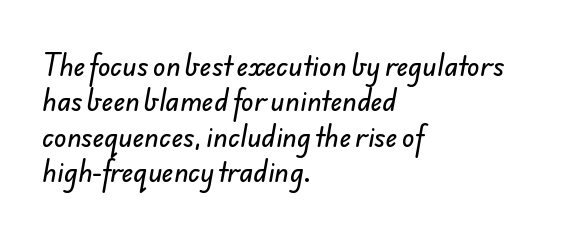
{"underline": "no", "align": "left", "line_spacing": "normal", "line_spacing_ratio": 1.36, "letter_spacing": "normal", "letter_spacing_em": 0.0, "glyph_px": 26}
